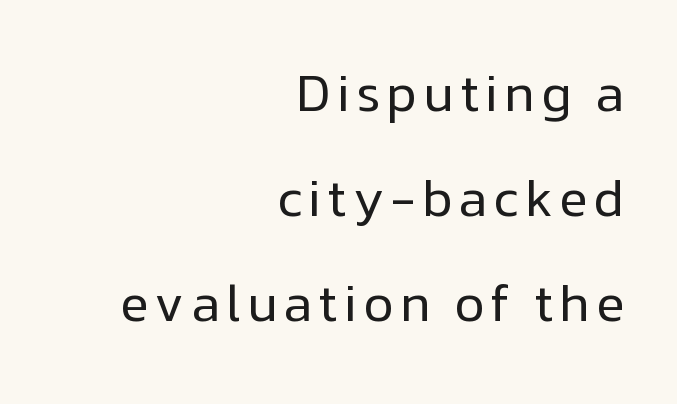
You could not count columns in this text — the font is proportionally spaced. Does the copy run flush right? Yes — the right margin is perfectly even. Does the lettering tilt? It doesn't — this is upright. Has an underline been added? It has not. Think standard paragraph weight, or any step lighter than that.
